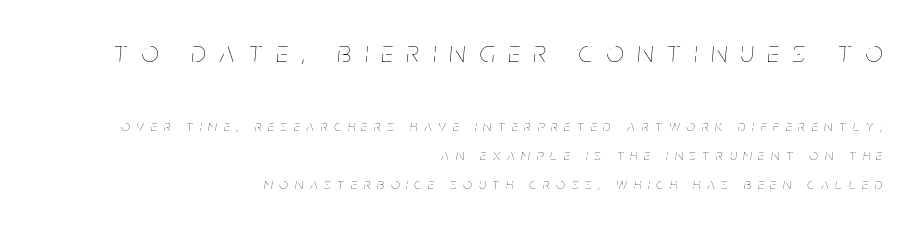
{"italic": "yes", "lean": "right", "slant_degrees": 5, "bold": "no", "weight": "thin", "width": "condensed", "stroke_contrast": "low", "x_height": "large", "monospaced": "no", "underline": "no", "align": "right", "line_spacing": "loose", "line_spacing_ratio": 1.94, "letter_spacing": "wide", "letter_spacing_em": 0.47, "larger_block": "first", "size_ratio": 2.0, "glyph_px": 30}
